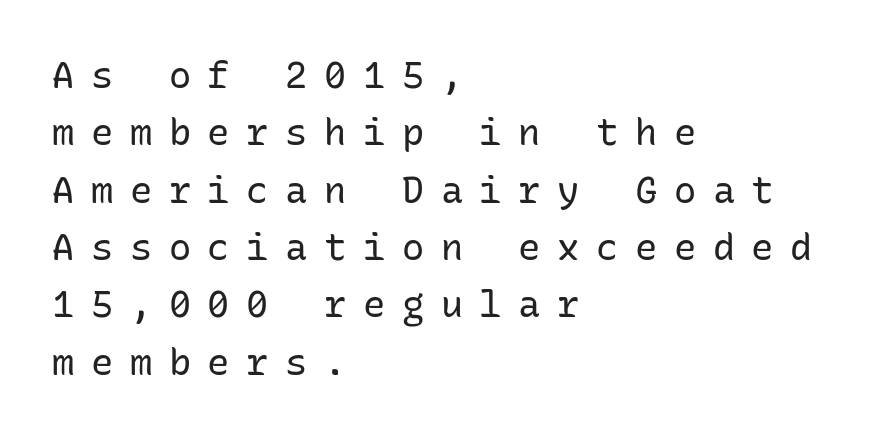
Q: Is the text bold? A: No.
Q: Is the text italic (slanted)? A: No, it is upright.
Q: Is the typeface a serif or a sans-serif typeface? A: Sans-serif.
Q: Is the text underlined? A: No.
Q: How is the paragraph aligned? A: Left-aligned.
Q: Is the spacing between letters normal or unusually wide? A: Unusually wide.
Q: Is the spacing between lines tight, normal or loose? A: Normal.
Q: Width (condensed, normal, or wide)? A: Normal.
Q: Stroke contrast? A: Low.
Q: x-height? A: Medium.
Q: Monospaced? A: Yes.
